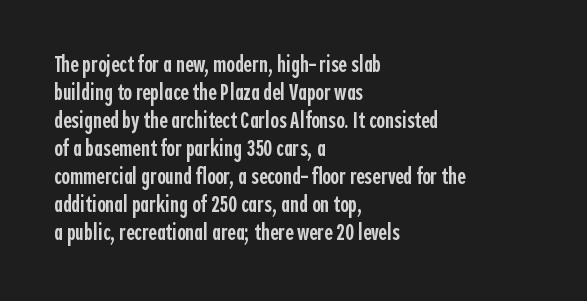
The image shows 23 px text type, upright; set left-aligned, line spacing 1.22x, normal letter spacing, not underlined.
